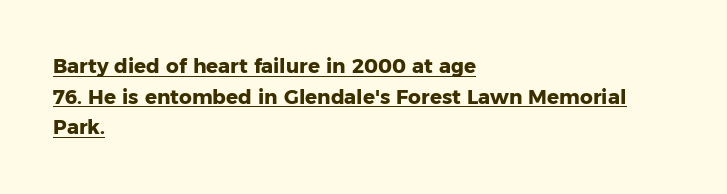
Q: Is the text bold? A: Yes.
Q: Is the text italic (slanted)? A: No, it is upright.
Q: Is the text underlined? A: Yes.
Q: How is the paragraph aligned? A: Left-aligned.
Q: Is the spacing between letters normal or unusually wide? A: Normal.
Q: Is the spacing between lines tight, normal or loose? A: Normal.
